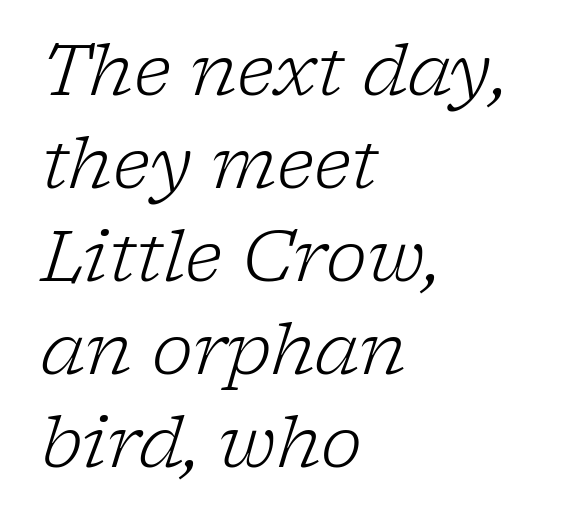
{"serif": "yes", "italic": "yes", "lean": "right", "slant_degrees": 17, "bold": "no", "weight": "light", "width": "normal", "stroke_contrast": "low", "x_height": "medium", "monospaced": "no", "underline": "no", "align": "left", "line_spacing": "normal", "line_spacing_ratio": 1.33, "letter_spacing": "normal", "letter_spacing_em": 0.0, "glyph_px": 70}
